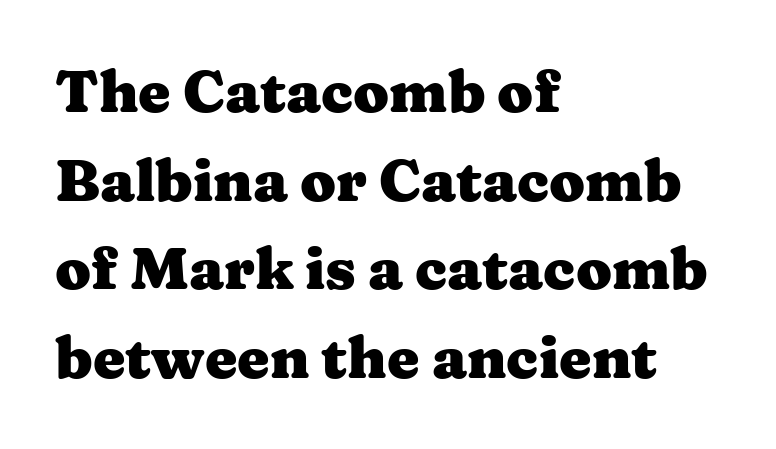
{"serif": "yes", "italic": "no", "bold": "yes", "weight": "heavy", "width": "wide", "stroke_contrast": "medium", "x_height": "medium", "monospaced": "no", "underline": "no", "align": "left", "line_spacing": "normal", "line_spacing_ratio": 1.53, "letter_spacing": "normal", "letter_spacing_em": 0.0, "glyph_px": 58}
